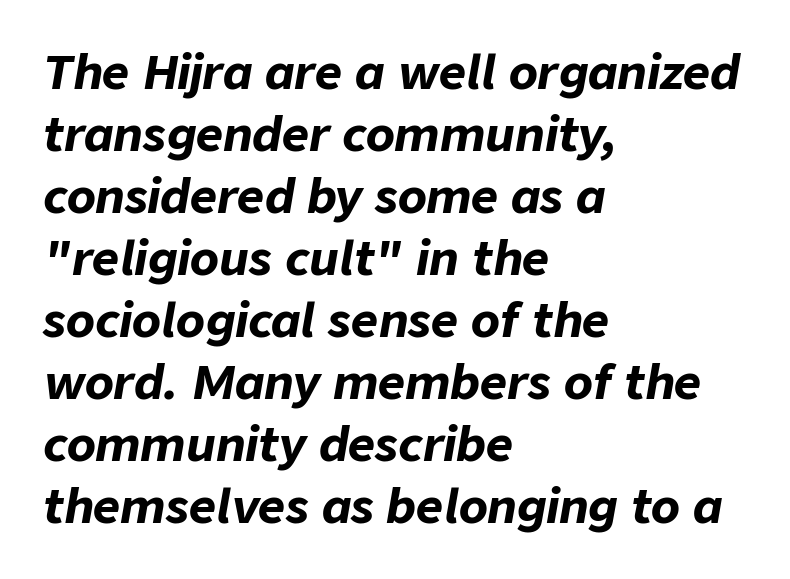
{"italic": "yes", "lean": "right", "slant_degrees": 9, "bold": "yes", "weight": "bold", "width": "normal", "stroke_contrast": "low", "x_height": "medium", "monospaced": "no", "underline": "no", "align": "left", "line_spacing": "normal", "line_spacing_ratio": 1.32, "letter_spacing": "normal", "letter_spacing_em": 0.0, "glyph_px": 47}
